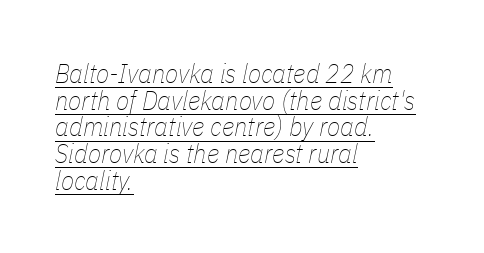
{"italic": "yes", "lean": "right", "slant_degrees": 11, "bold": "no", "underline": "yes", "align": "left", "line_spacing": "tight", "line_spacing_ratio": 0.99, "letter_spacing": "normal", "letter_spacing_em": 0.0, "glyph_px": 27}
